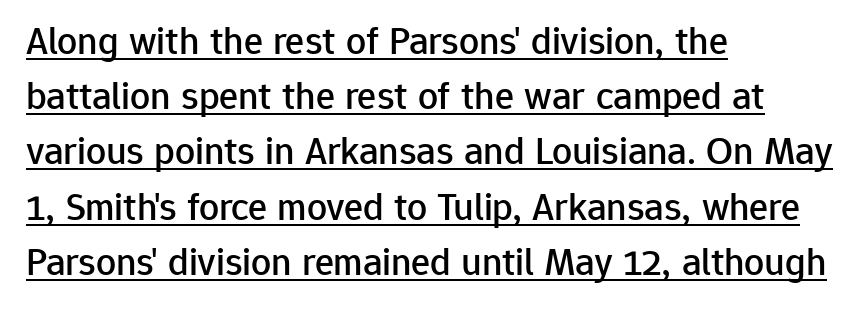
{"serif": "no", "italic": "no", "width": "normal", "stroke_contrast": "low", "x_height": "medium", "monospaced": "no", "underline": "yes", "align": "left", "line_spacing": "normal", "line_spacing_ratio": 1.38, "letter_spacing": "normal", "letter_spacing_em": 0.0, "glyph_px": 40}
